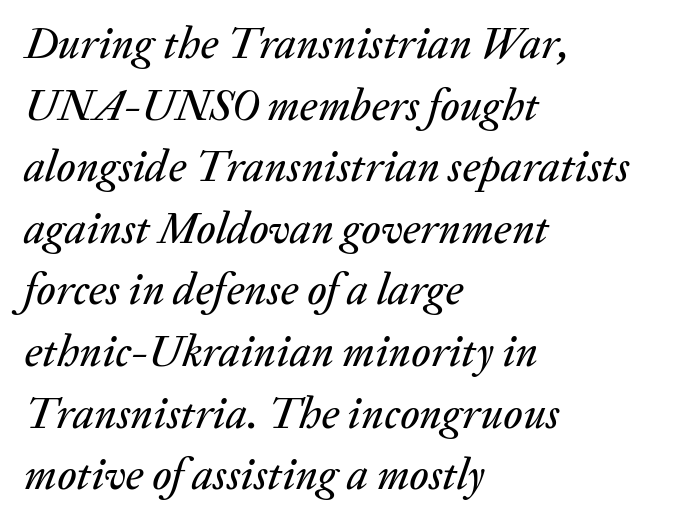
The image shows 44 px text type, italic (leaning right); set left-aligned, normal line spacing (1.4x), normal letter spacing, not underlined; medium stroke contrast and a medium x-height.
